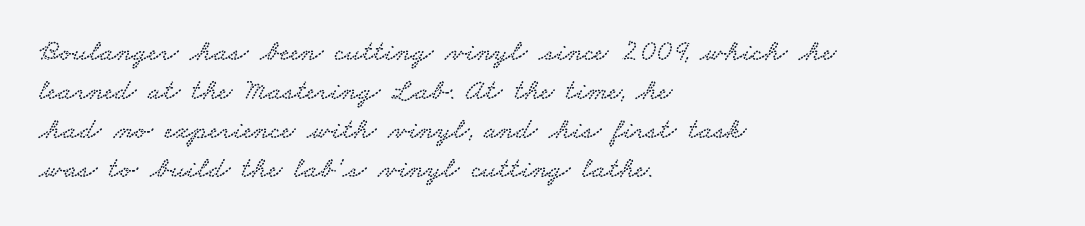
You can tell from the footed stems that serif type was used. Words float on clear page, feet unadorned. A typesetter would call this proportional, since set widths differ per character. The tracking reads as untouched default to a designer's eye. How would I describe the line gaps? Plain and ordinary.
